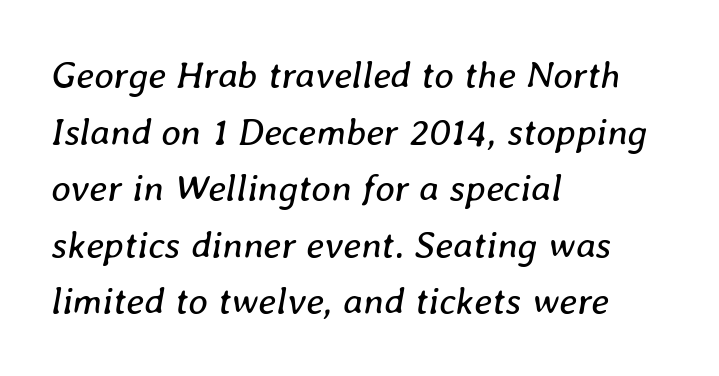
The weight tops out at a normal text grade. The words here are not underlined. A typesetter would call this proportional, since set widths differ per character. The passage shown leans; its letterforms are oblique.
